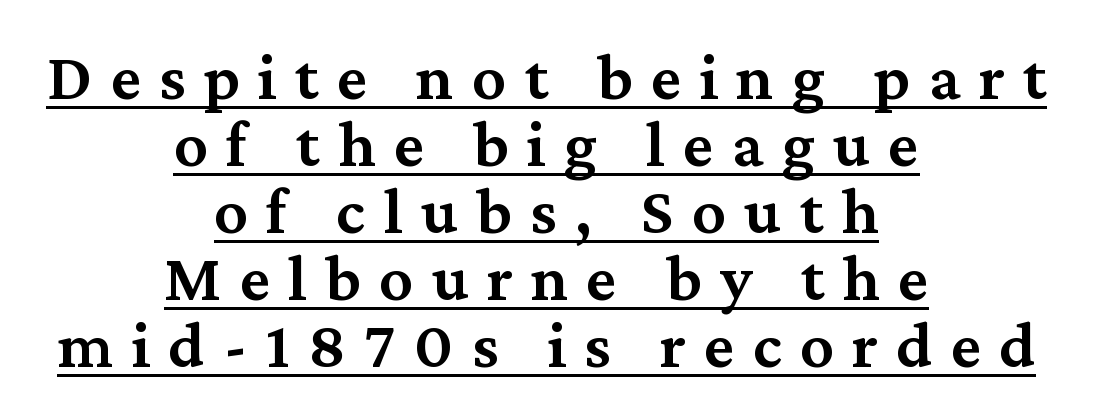
{"serif": "yes", "italic": "no", "bold": "semi", "weight": "semibold", "width": "normal", "stroke_contrast": "medium", "x_height": "medium", "monospaced": "no", "underline": "yes", "align": "center", "line_spacing": "tight", "line_spacing_ratio": 1.0, "letter_spacing": "wide", "letter_spacing_em": 0.27, "glyph_px": 67}
